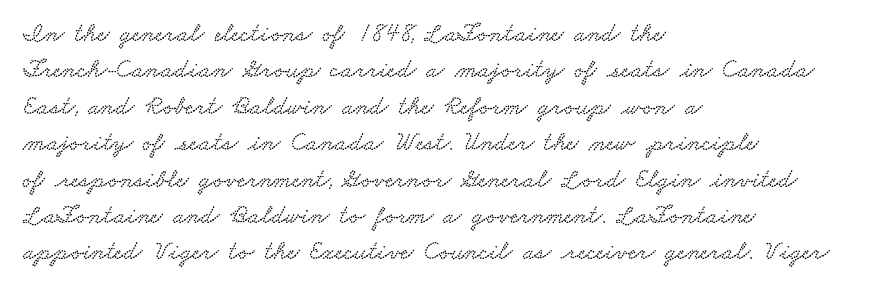
{"underline": "no", "align": "left", "line_spacing": "normal", "line_spacing_ratio": 1.4, "letter_spacing": "normal", "letter_spacing_em": 0.0, "glyph_px": 26}
